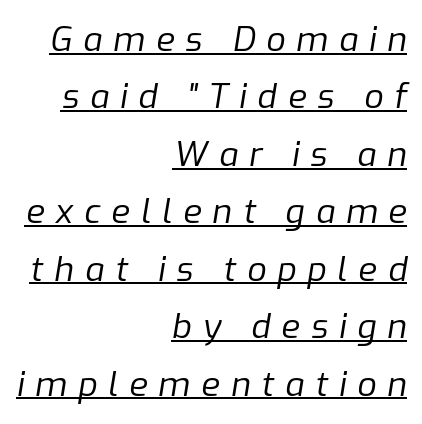
Q: Is the text bold? A: No.
Q: Is the text italic (slanted)? A: Yes, it leans right by about 9 degrees.
Q: Is the text underlined? A: Yes.
Q: How is the paragraph aligned? A: Right-aligned.
Q: Is the spacing between letters normal or unusually wide? A: Unusually wide.
Q: Is the spacing between lines tight, normal or loose? A: Normal.
Q: Width (condensed, normal, or wide)? A: Normal.
Q: Stroke contrast? A: Low.
Q: x-height? A: Medium.
Q: Monospaced? A: No.
